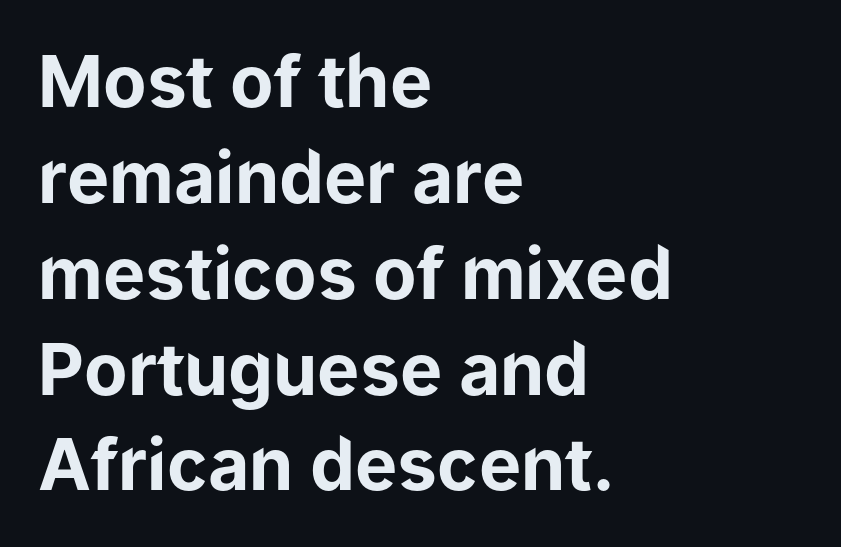
Q: Is the text bold? A: Yes.
Q: Is the text italic (slanted)? A: No, it is upright.
Q: Is the typeface a serif or a sans-serif typeface? A: Sans-serif.
Q: Is the text underlined? A: No.
Q: How is the paragraph aligned? A: Left-aligned.
Q: Is the spacing between letters normal or unusually wide? A: Normal.
Q: Is the spacing between lines tight, normal or loose? A: Normal.
Q: Width (condensed, normal, or wide)? A: Normal.
Q: Stroke contrast? A: Low.
Q: x-height? A: Medium.
Q: Monospaced? A: No.
